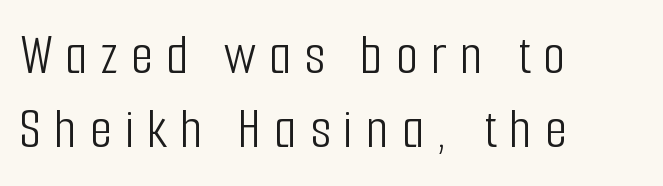
{"serif": "no", "italic": "no", "bold": "no", "weight": "light", "width": "condensed", "stroke_contrast": "low", "x_height": "medium", "monospaced": "no", "underline": "no", "align": "left", "line_spacing": "normal", "line_spacing_ratio": 1.28, "letter_spacing": "wide", "letter_spacing_em": 0.22, "glyph_px": 58}
